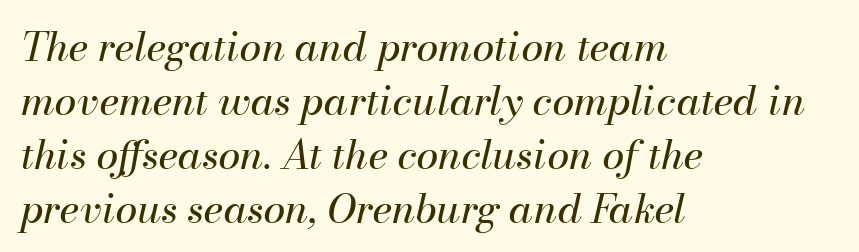
A classic flush-left, rag-right setting is used for this passage. If you measured baseline to baseline, you'd find a middling distance. The font sits on the lighter half of the weight spectrum, regular included. Compared with ordinary roman type, these characters are visibly tilted.
